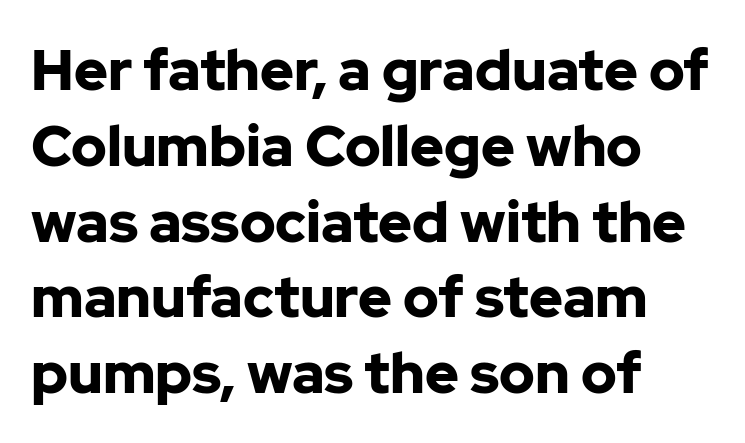
Q: Is the text bold? A: Yes.
Q: Is the text italic (slanted)? A: No, it is upright.
Q: Is the typeface a serif or a sans-serif typeface? A: Sans-serif.
Q: Is the text underlined? A: No.
Q: How is the paragraph aligned? A: Left-aligned.
Q: Is the spacing between letters normal or unusually wide? A: Normal.
Q: Is the spacing between lines tight, normal or loose? A: Normal.
Q: Width (condensed, normal, or wide)? A: Normal.
Q: Stroke contrast? A: Low.
Q: x-height? A: Medium.
Q: Monospaced? A: No.
